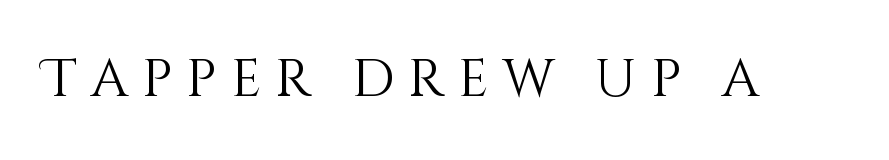
The image shows 53 px light type, upright; set unusually wide letter spacing (+0.26 em), not underlined; medium stroke contrast and a large x-height.
